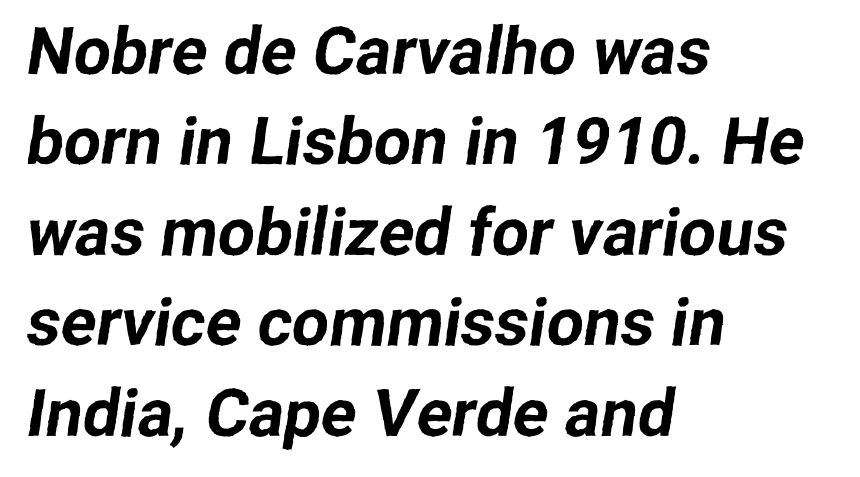
Q: Is the typeface a serif or a sans-serif typeface? A: Sans-serif.
Q: Is the text underlined? A: No.
Q: How is the paragraph aligned? A: Left-aligned.
Q: Is the spacing between letters normal or unusually wide? A: Normal.
Q: Is the spacing between lines tight, normal or loose? A: Normal.
Q: Width (condensed, normal, or wide)? A: Normal.
Q: Stroke contrast? A: Low.
Q: x-height? A: Medium.
Q: Monospaced? A: No.
